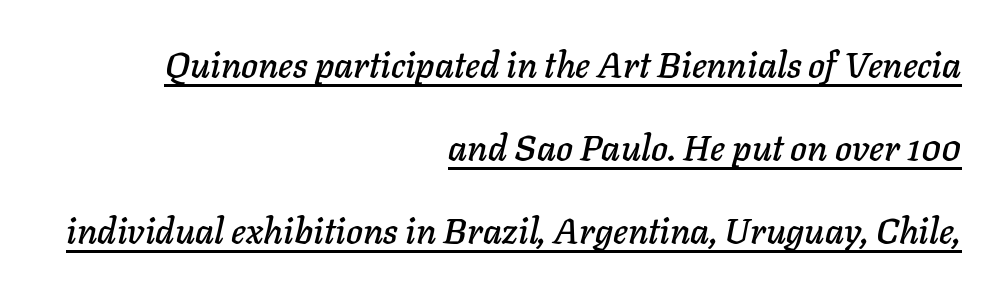
The image shows 36 px text type, italic (leaning right); set right-aligned, loose line spacing (2.31x), normal letter spacing, underlined; low stroke contrast and a medium x-height.
